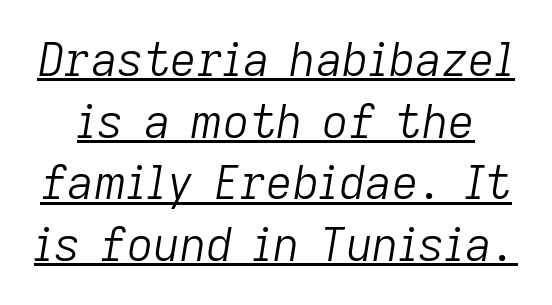
{"italic": "yes", "lean": "right", "slant_degrees": 9, "bold": "no", "weight": "light", "width": "normal", "stroke_contrast": "low", "x_height": "medium", "monospaced": "no", "underline": "yes", "line_spacing": "normal", "line_spacing_ratio": 1.34, "letter_spacing": "normal", "letter_spacing_em": 0.0, "glyph_px": 46}
